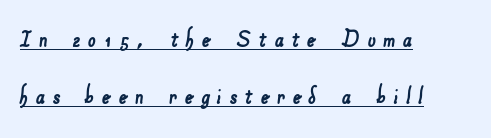
The image shows 28 px sans-serif type; set left-aligned, loose line spacing (2.03x), unusually wide letter spacing (+0.26 em), underlined; low stroke contrast and a small x-height.
